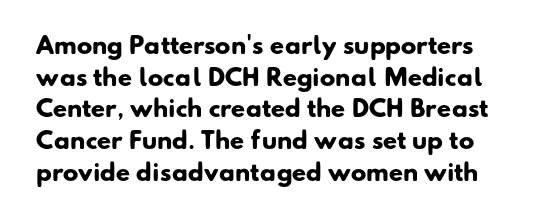
Q: Is the text bold? A: Yes.
Q: Is the text underlined? A: No.
Q: Is the spacing between letters normal or unusually wide? A: Normal.
Q: Is the spacing between lines tight, normal or loose? A: Normal.
